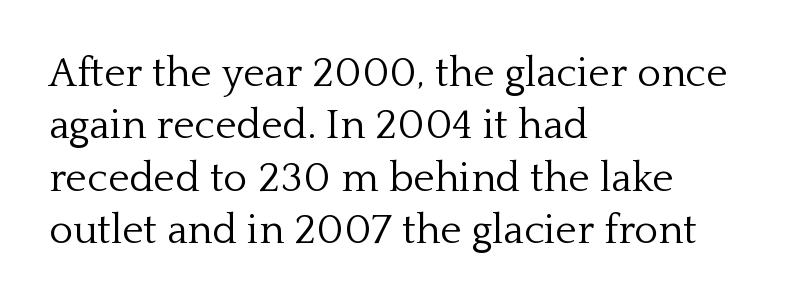
{"serif": "yes", "italic": "no", "bold": "no", "weight": "light", "width": "normal", "stroke_contrast": "low", "x_height": "medium", "monospaced": "no", "underline": "no", "align": "left", "line_spacing": "normal", "line_spacing_ratio": 1.28, "letter_spacing": "normal", "letter_spacing_em": 0.0, "glyph_px": 41}
